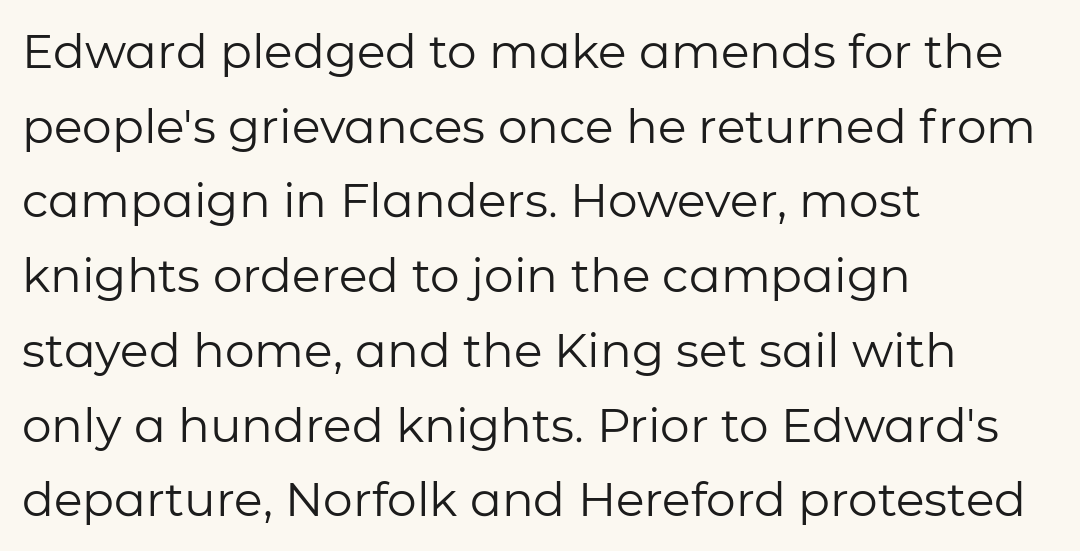
{"serif": "no", "italic": "no", "bold": "no", "weight": "regular", "width": "normal", "stroke_contrast": "low", "x_height": "medium", "monospaced": "no", "underline": "no", "align": "left", "line_spacing": "normal", "line_spacing_ratio": 1.59, "letter_spacing": "normal", "letter_spacing_em": 0.0, "glyph_px": 47}
